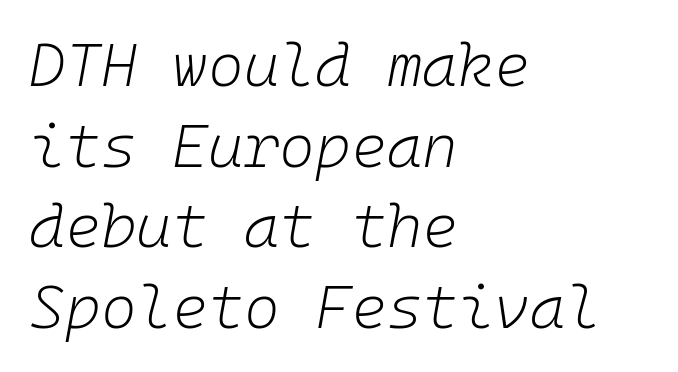
The image shows 61 px light type, italic (leaning right), monospaced; set left-aligned, normal line spacing (1.32x), normal letter spacing, not underlined; low stroke contrast and a medium x-height.
